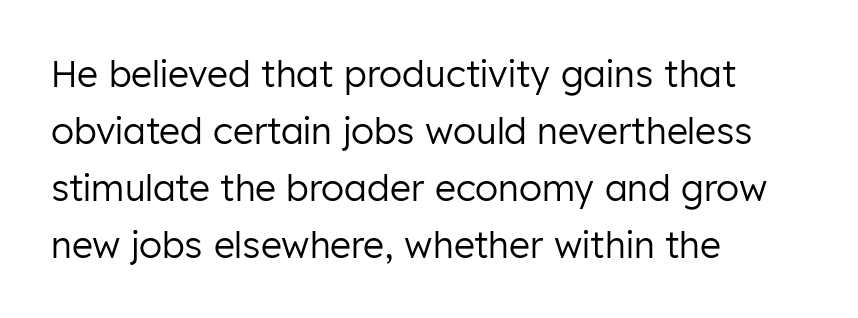
The image shows 36 px regular-weight sans-serif type, upright; set left-aligned, normal line spacing (1.58x), normal letter spacing, not underlined; low stroke contrast and a medium x-height.
